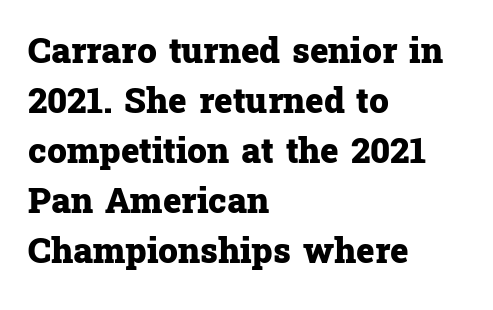
Reading down the block, your eye returns to a fixed left position each line. Each letter keeps its own natural width here, so spacing adapts to shape. In terms of weight, the rendering is a true, heavy bold. Characters follow at the spacing the type designer built in.
